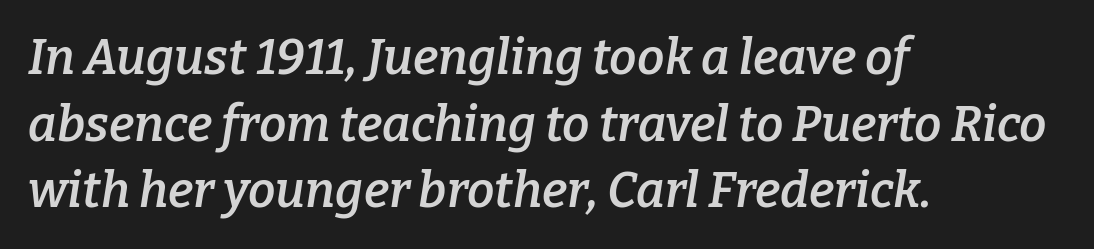
These lines were composed using italics. A semibold gives these letters moderate extra thickness, short of bold. Compared with typical body copy, the letter spacing here is the same. Successive baselines arrive at the customary interval.
